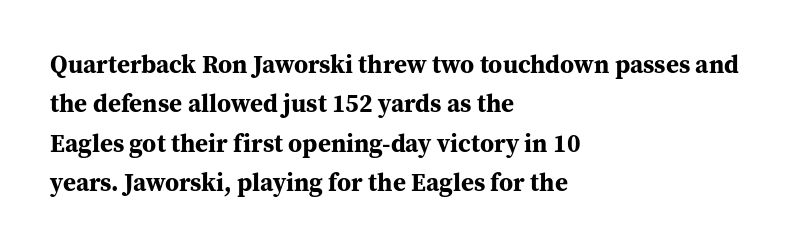
Evenly set lines give the paragraph a standard silhouette. Glance below the letters and you will spot only blank space. Typeset ragged right — the left edge is the straight one. This sample uses plain, unmodified letter spacing. Style check: upright. I'd describe the lettering as bold — thick and assertive.
